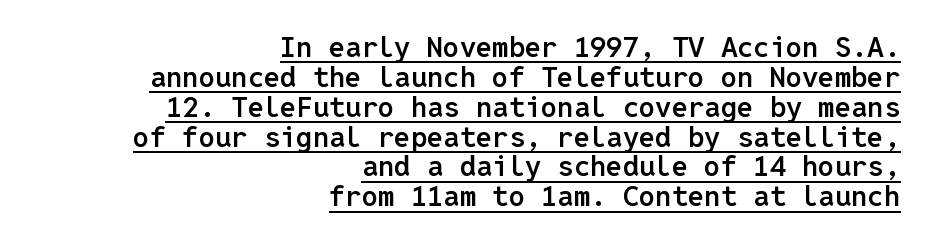
I'd describe the lettering as semibold — firm but not a full bold. No italicization has been applied; the sample stays upright. There is no visible air inserted between adjacent glyphs. Do the characters align in a grid? Yes, the font is monospaced. These lines are set flush right with a ragged left edge.
